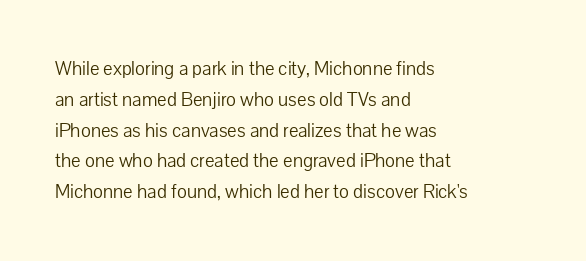
{"italic": "no", "bold": "no", "underline": "no", "align": "left", "line_spacing": "normal", "line_spacing_ratio": 1.54, "letter_spacing": "normal", "letter_spacing_em": 0.0, "glyph_px": 20}
